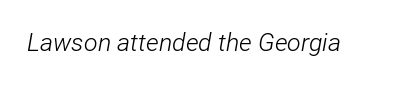
{"italic": "yes", "lean": "right", "slant_degrees": 12, "bold": "no", "underline": "no", "letter_spacing": "normal", "letter_spacing_em": 0.0, "glyph_px": 25}
